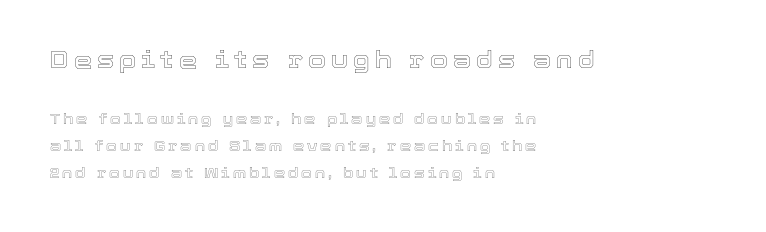
The image shows 23 px text type, upright; set left-aligned, loose line spacing (1.94x), unusually wide letter spacing (+0.22 em), not underlined; the first (top) block is 1.64x larger.
